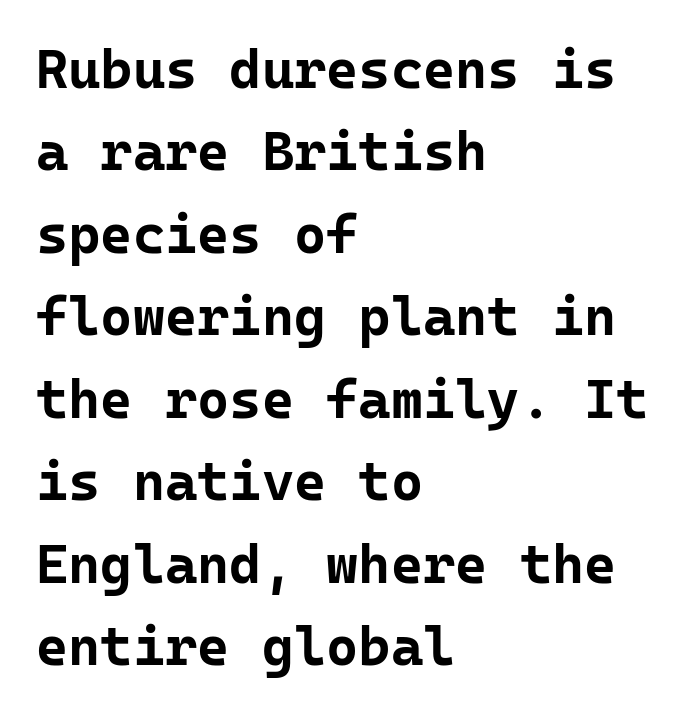
If you measured baseline to baseline, you'd find a middling distance. The lines are quadded left. Decoration check: the copy has no underline. Caption: standard tracking, unaltered. Fixed-width glyphs throughout — classic coding-font behaviour. A typesetter would mark this as roman, not italic.
